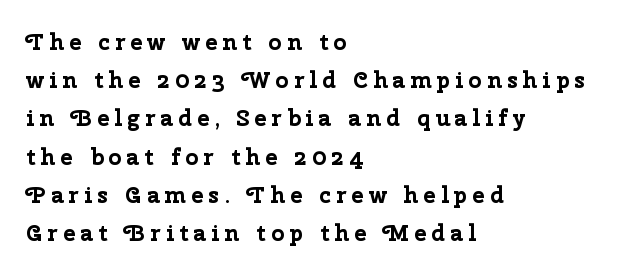
{"italic": "no", "bold": "yes", "underline": "no", "align": "left", "line_spacing": "normal", "line_spacing_ratio": 1.66, "letter_spacing": "wide", "letter_spacing_em": 0.22, "glyph_px": 23}
